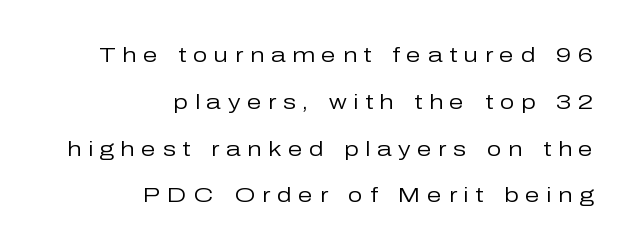
Is there much room between lines? Yes — plenty of vertical air separates them. Tracking value appears strongly positive — letters spread wide. Caption: multi-line text, flush right, ragged left. Descender tails drop into unmarked territory. The axis of the letterforms is exactly vertical.
